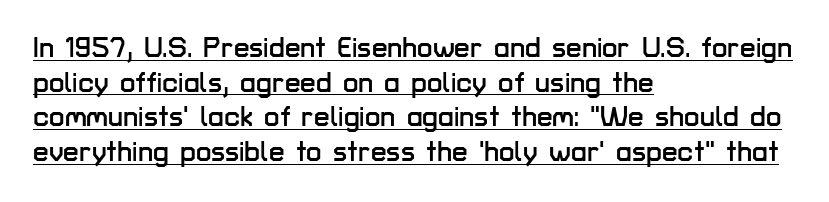
{"serif": "no", "italic": "no", "width": "normal", "stroke_contrast": "low", "x_height": "medium", "monospaced": "no", "underline": "yes", "align": "left", "line_spacing_ratio": 1.24, "letter_spacing": "normal", "letter_spacing_em": 0.0, "glyph_px": 28}
